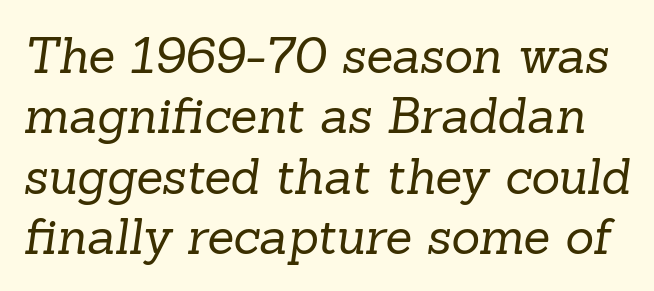
The image shows 49 px regular-weight serif type; set line spacing 1.23x, normal letter spacing, not underlined; low stroke contrast and a medium x-height.
